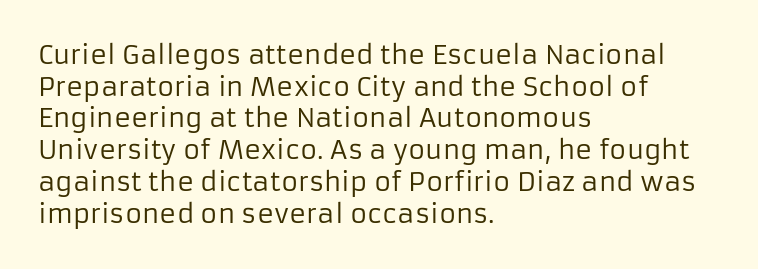
{"italic": "no", "bold": "no", "underline": "no", "align": "left", "line_spacing_ratio": 1.22, "letter_spacing": "normal", "letter_spacing_em": 0.0, "glyph_px": 26}
